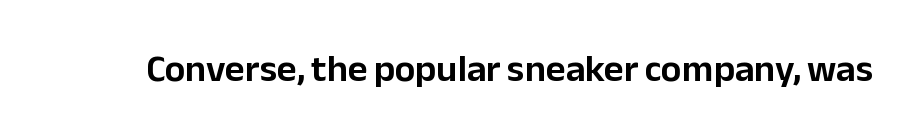
{"serif": "no", "italic": "no", "width": "normal", "stroke_contrast": "low", "x_height": "medium", "monospaced": "no", "underline": "no", "letter_spacing": "normal", "letter_spacing_em": 0.0, "glyph_px": 38}
